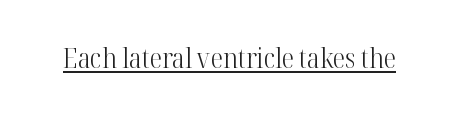
{"serif": "yes", "italic": "no", "bold": "no", "weight": "light", "width": "condensed", "stroke_contrast": "high", "x_height": "medium", "monospaced": "no", "underline": "yes", "letter_spacing": "normal", "letter_spacing_em": 0.0, "glyph_px": 28}
